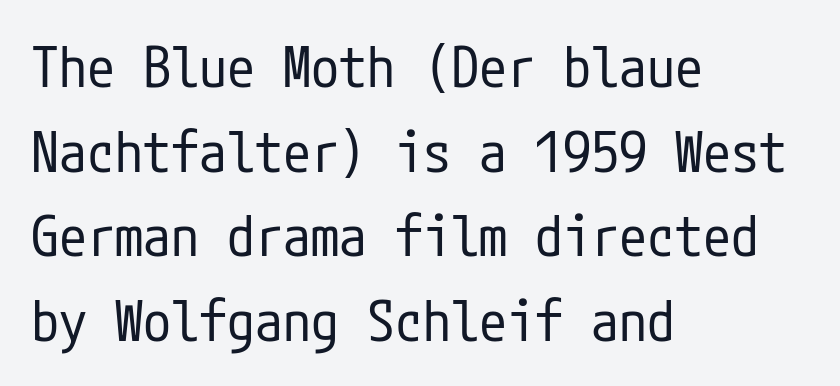
Nope, no serifs anywhere on these letters. Type without underlining. A typesetter would mark this as roman, not italic. Inter-character spacing is left at the font's built-in metrics.
